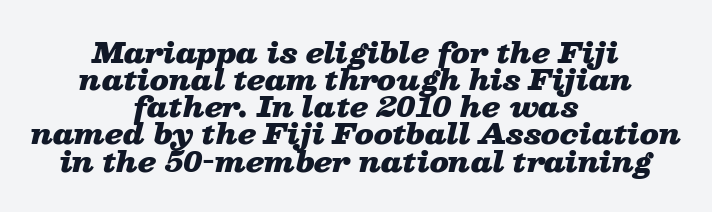
{"italic": "yes", "lean": "right", "slant_degrees": 13, "bold": "yes", "weight": "heavy", "width": "wide", "stroke_contrast": "low", "x_height": "medium", "monospaced": "no", "underline": "no", "align": "center", "line_spacing": "tight", "line_spacing_ratio": 0.97, "letter_spacing": "normal", "letter_spacing_em": 0.0, "glyph_px": 28}
